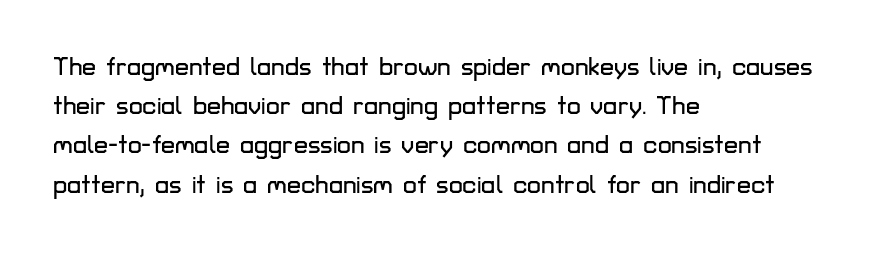
{"italic": "no", "underline": "no", "align": "left", "line_spacing": "normal", "line_spacing_ratio": 1.57, "letter_spacing": "normal", "letter_spacing_em": 0.0, "glyph_px": 25}
